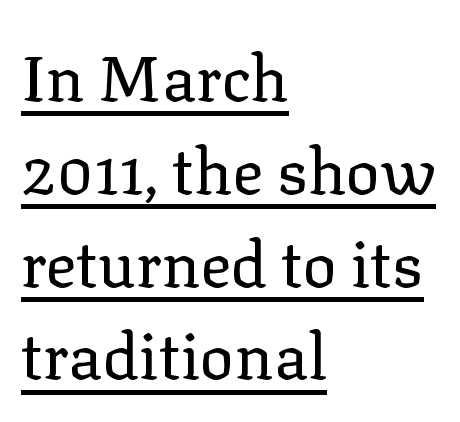
The image shows 64 px regular-weight serif type, upright; set left-aligned, normal line spacing (1.45x), normal letter spacing, underlined; low stroke contrast and a medium x-height.
